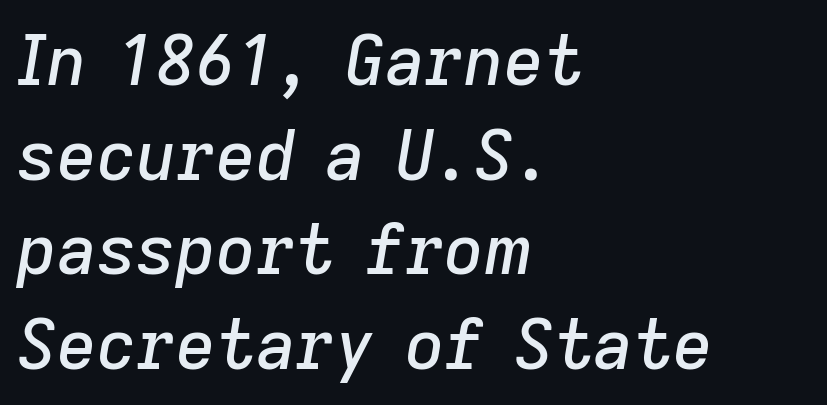
{"italic": "yes", "lean": "right", "slant_degrees": 9, "width": "normal", "stroke_contrast": "low", "x_height": "medium", "monospaced": "no", "underline": "no", "align": "left", "line_spacing": "normal", "line_spacing_ratio": 1.37, "letter_spacing": "normal", "letter_spacing_em": 0.0, "glyph_px": 69}
